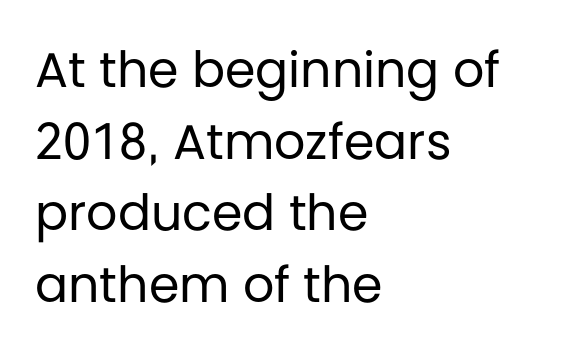
Q: Is the text bold? A: No.
Q: Is the text italic (slanted)? A: No, it is upright.
Q: Is the typeface a serif or a sans-serif typeface? A: Sans-serif.
Q: Is the text underlined? A: No.
Q: How is the paragraph aligned? A: Left-aligned.
Q: Is the spacing between letters normal or unusually wide? A: Normal.
Q: Is the spacing between lines tight, normal or loose? A: Normal.
Q: Width (condensed, normal, or wide)? A: Normal.
Q: Stroke contrast? A: Low.
Q: x-height? A: Large.
Q: Monospaced? A: No.
